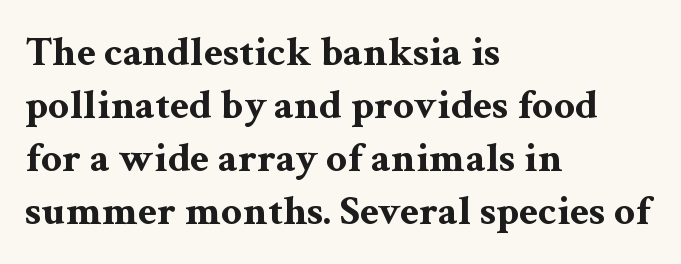
{"serif": "yes", "italic": "no", "bold": "yes", "weight": "bold", "width": "wide", "stroke_contrast": "medium", "x_height": "medium", "monospaced": "no", "underline": "no", "align": "left", "line_spacing": "normal", "line_spacing_ratio": 1.26, "letter_spacing": "normal", "letter_spacing_em": 0.0, "glyph_px": 42}
